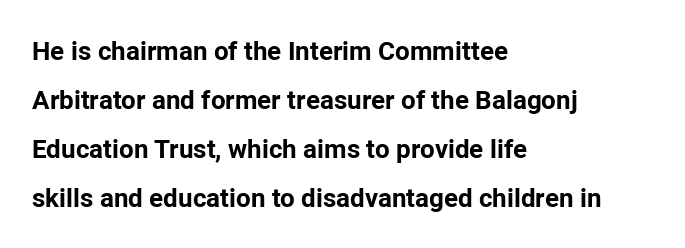
Q: Is the text bold? A: Yes.
Q: Is the text italic (slanted)? A: No, it is upright.
Q: Is the text underlined? A: No.
Q: How is the paragraph aligned? A: Left-aligned.
Q: Is the spacing between letters normal or unusually wide? A: Normal.
